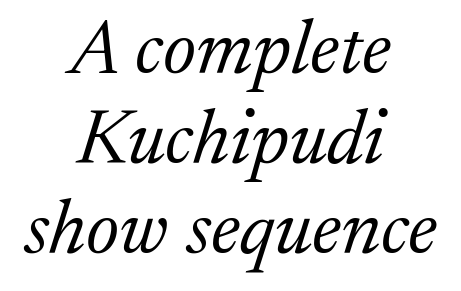
The image shows 77 px light serif type, italic (leaning right); set centered, line spacing 1.17x, normal letter spacing, not underlined; medium stroke contrast and a medium x-height.
